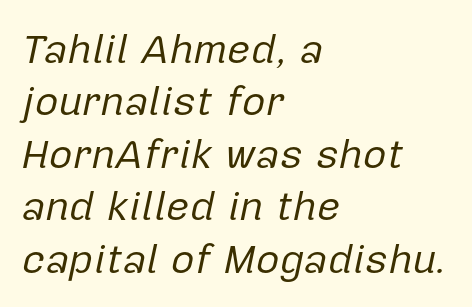
{"italic": "yes", "lean": "right", "slant_degrees": 12, "bold": "no", "weight": "regular", "width": "normal", "stroke_contrast": "low", "x_height": "medium", "monospaced": "no", "underline": "no", "align": "left", "line_spacing": "normal", "line_spacing_ratio": 1.28, "letter_spacing": "normal", "letter_spacing_em": 0.0, "glyph_px": 41}
